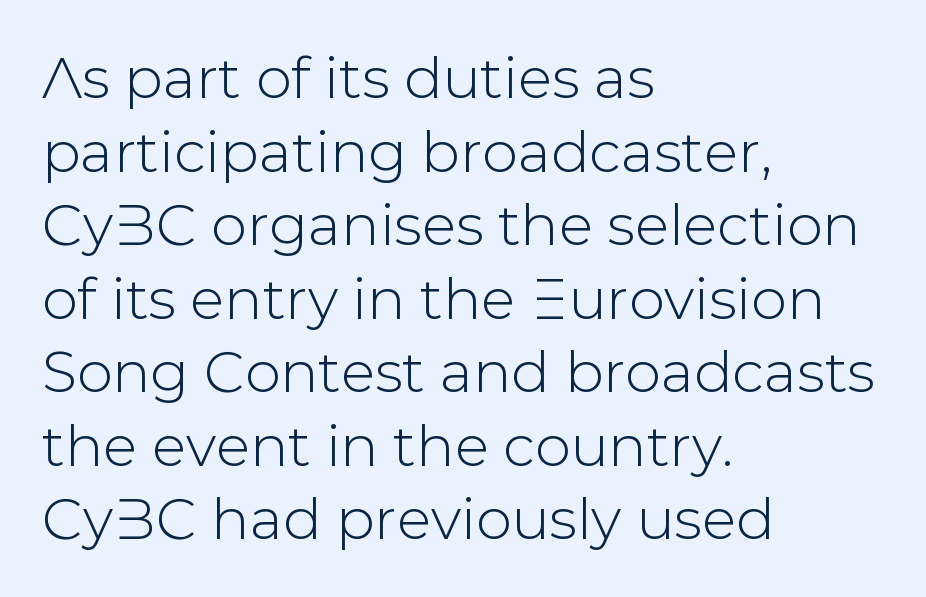
{"serif": "no", "italic": "no", "width": "normal", "stroke_contrast": "low", "x_height": "medium", "monospaced": "no", "underline": "no", "align": "left", "line_spacing": "normal", "line_spacing_ratio": 1.29, "letter_spacing": "normal", "letter_spacing_em": 0.0, "glyph_px": 57}
